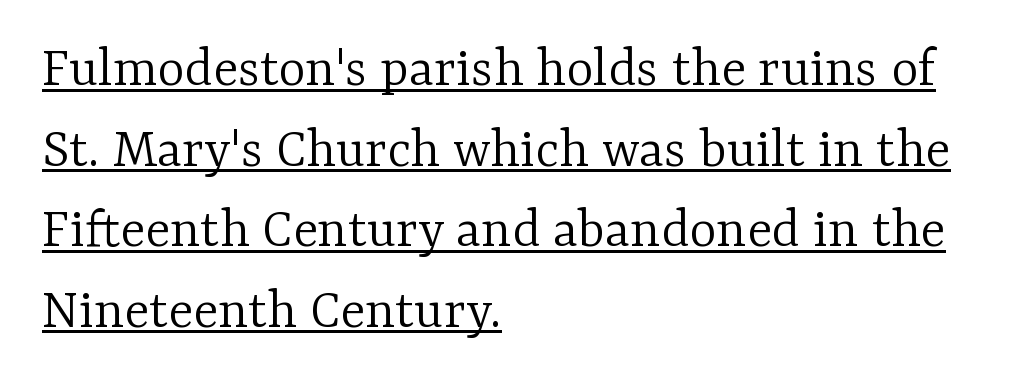
The image shows 58 px light serif type, upright; set left-aligned, normal line spacing (1.39x), normal letter spacing, underlined; low stroke contrast and a medium x-height.
